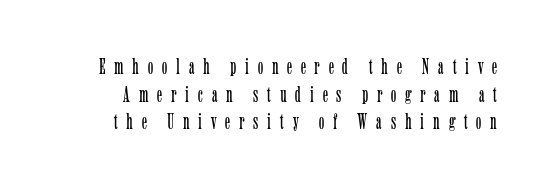
The image shows 22 px text type, upright; set normal line spacing (1.26x), unusually wide letter spacing (+0.4 em), not underlined.
